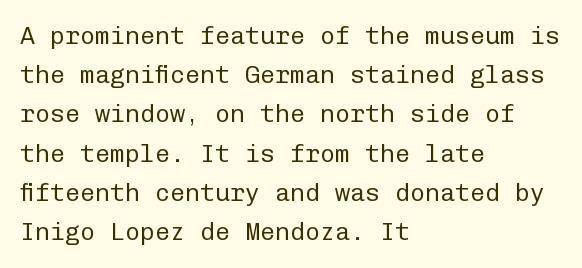
Is this a heavy cut? Hardly; it is regular or lighter. In CSS terms this would be text-align: left. Words appear dense and cohesive because spacing is normal. The gap between lines stays unmarked. Reading down the column, the eye jumps a familiar distance to each next line. This is roman type, the default non-slanted kind.
